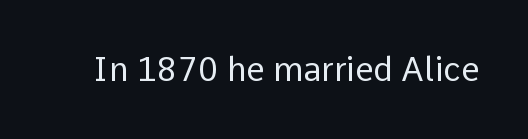
{"serif": "no", "italic": "no", "bold": "no", "weight": "regular", "width": "normal", "stroke_contrast": "low", "x_height": "medium", "monospaced": "no", "underline": "no", "letter_spacing": "normal", "letter_spacing_em": 0.0, "glyph_px": 33}
